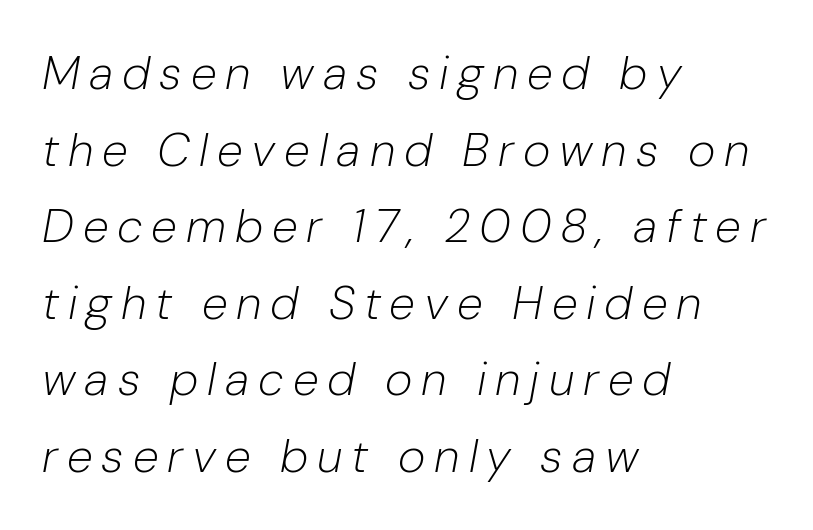
The weight would be labelled regular, book, light, or lighter still. Check the space under the baseline: it is left empty. This sample has the flowing, uneven cadence of proportional lettering. Notice how the passage keeps a crisp vertical edge on the left only. What's the leading like? Ordinary, nothing unusual.
